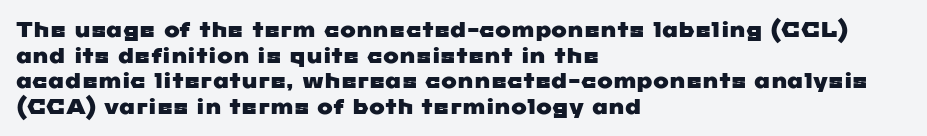
The image shows 21 px text type; set left-aligned, line spacing 1.22x, normal letter spacing, not underlined.
